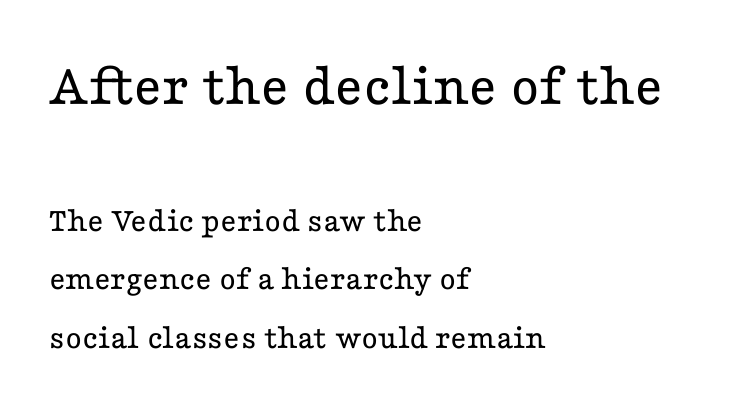
The image shows 61 px regular-weight, wide serif type, upright; set left-aligned, normal line spacing (1.67x), normal letter spacing, not underlined; the first (top) block is 1.74x larger; low stroke contrast and a medium x-height.
